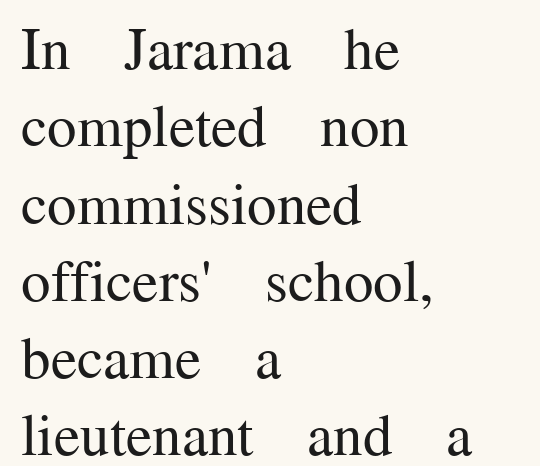
Q: Is the text bold? A: No.
Q: Is the text italic (slanted)? A: No, it is upright.
Q: Is the typeface a serif or a sans-serif typeface? A: Serif.
Q: Is the text underlined? A: No.
Q: How is the paragraph aligned? A: Left-aligned.
Q: Is the spacing between letters normal or unusually wide? A: Normal.
Q: Is the spacing between lines tight, normal or loose? A: Normal.
Q: Width (condensed, normal, or wide)? A: Normal.
Q: Stroke contrast? A: Medium.
Q: x-height? A: Medium.
Q: Monospaced? A: No.
